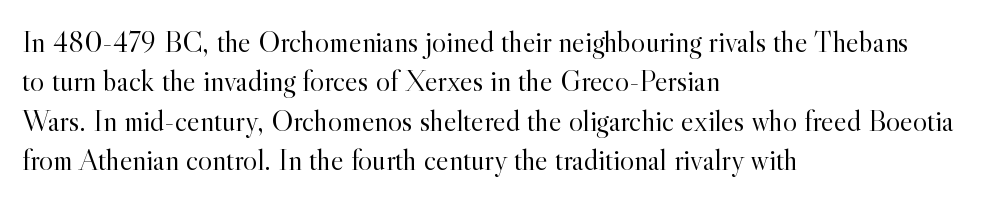
The face used here is rendered with its standard letterfit. Old-style or modern, the face here clearly has serifs. Ordinary non-slanted type is in use. Lines of text with bare space underneath. Vertically, the passage feels balanced, rows spaced as you'd expect. Horizontal alignment here is leftward, the default for most running prose.
